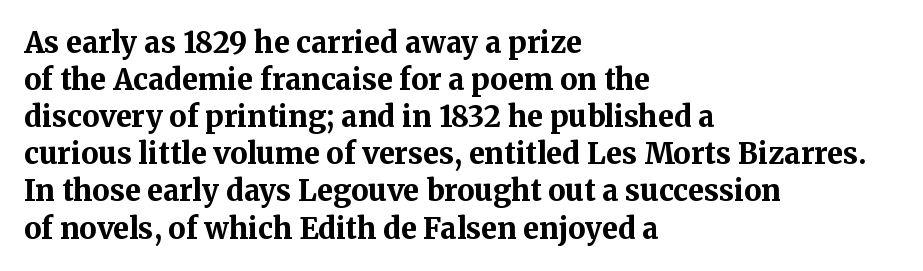
Q: Is the text bold? A: Yes.
Q: Is the text italic (slanted)? A: No, it is upright.
Q: Is the typeface a serif or a sans-serif typeface? A: Serif.
Q: Is the text underlined? A: No.
Q: How is the paragraph aligned? A: Left-aligned.
Q: Is the spacing between letters normal or unusually wide? A: Normal.
Q: Is the spacing between lines tight, normal or loose? A: Normal.
Q: Width (condensed, normal, or wide)? A: Normal.
Q: Stroke contrast? A: Medium.
Q: x-height? A: Medium.
Q: Monospaced? A: No.
